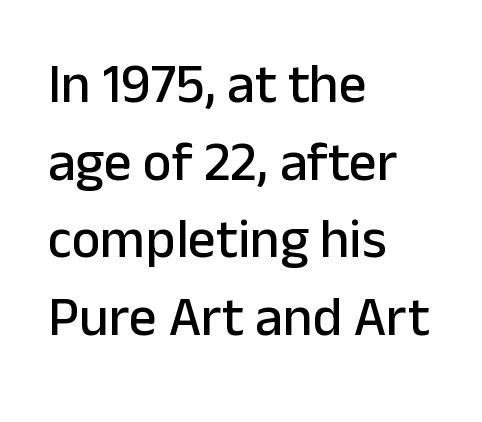
{"serif": "no", "italic": "no", "width": "normal", "stroke_contrast": "low", "x_height": "medium", "monospaced": "no", "underline": "no", "align": "left", "line_spacing": "normal", "line_spacing_ratio": 1.41, "letter_spacing": "normal", "letter_spacing_em": 0.0, "glyph_px": 55}
